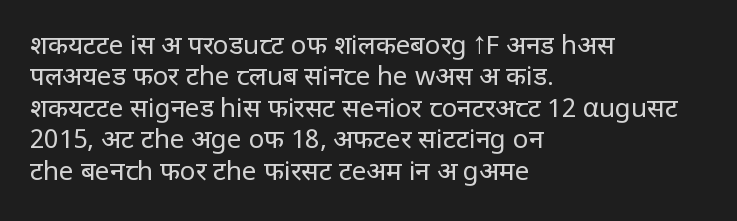
What stands out about the letter spacing? Nothing — it is the standard amount. The rendering anchors every line to the left-hand side. A light-to-regular cut is what we see here. Ordinary non-slanted type is in use.
